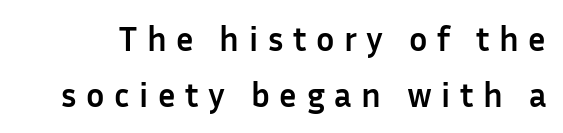
The image shows 34 px semibold sans-serif type, upright; set normal line spacing (1.65x), unusually wide letter spacing (+0.28 em), not underlined; low stroke contrast and a medium x-height.
